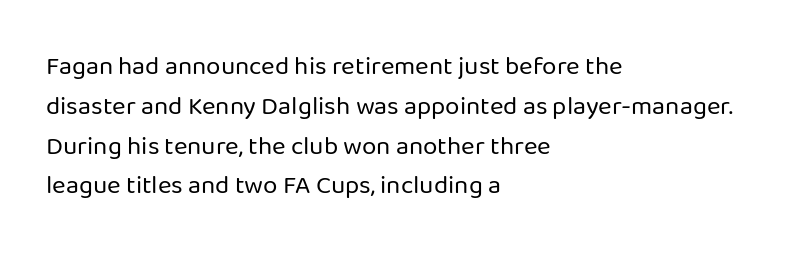
{"italic": "no", "bold": "no", "underline": "no", "align": "left", "line_spacing": "normal", "line_spacing_ratio": 1.53, "letter_spacing": "normal", "letter_spacing_em": 0.0, "glyph_px": 26}
